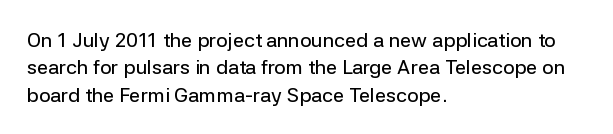
{"italic": "no", "underline": "no", "align": "left", "line_spacing": "normal", "line_spacing_ratio": 1.37, "letter_spacing": "normal", "letter_spacing_em": 0.0, "glyph_px": 20}
